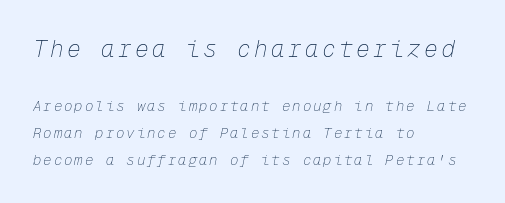
{"italic": "yes", "lean": "right", "slant_degrees": 12, "bold": "no", "underline": "no", "align": "left", "line_spacing": "loose", "line_spacing_ratio": 1.93, "larger_block": "first", "size_ratio": 1.64, "glyph_px": 23}
